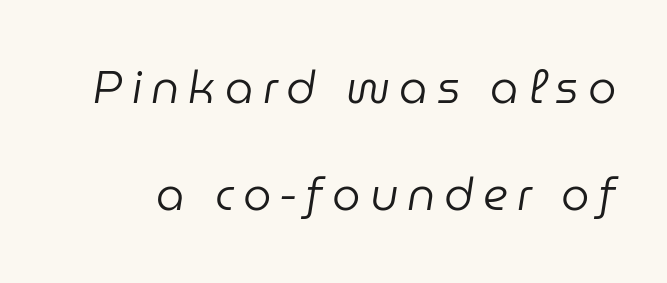
The image shows 45 px regular-weight type, italic (leaning right); set loose line spacing (2.38x), unusually wide letter spacing (+0.2 em), not underlined; low stroke contrast and a medium x-height.
